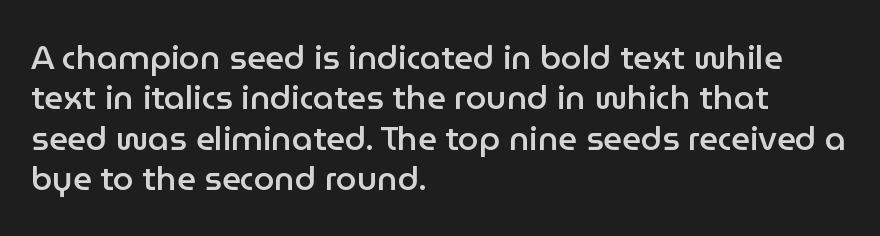
The image shows 33 px semibold sans-serif type, upright; set left-aligned, line spacing 1.22x, normal letter spacing, not underlined; low stroke contrast and a medium x-height.
